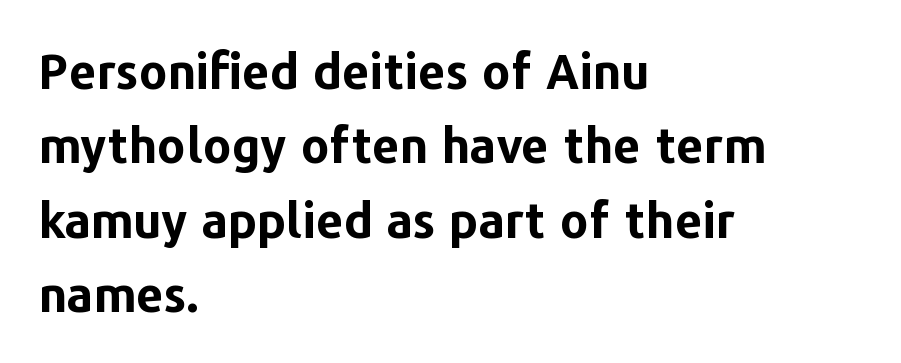
The image shows 49 px bold sans-serif type, upright; set left-aligned, normal line spacing (1.52x), normal letter spacing, not underlined; low stroke contrast and a medium x-height.
